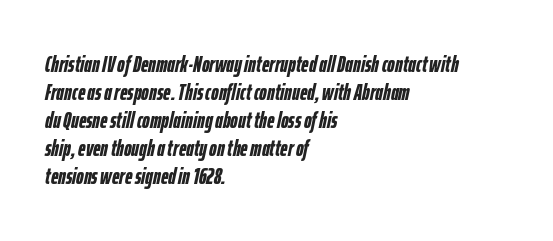
Caption: bold face, heavy strokes. Quick note: italic. The area under the type is left untouched. These lines stack with their left ends in a neat column. This sample uses plain, unmodified letter spacing.
